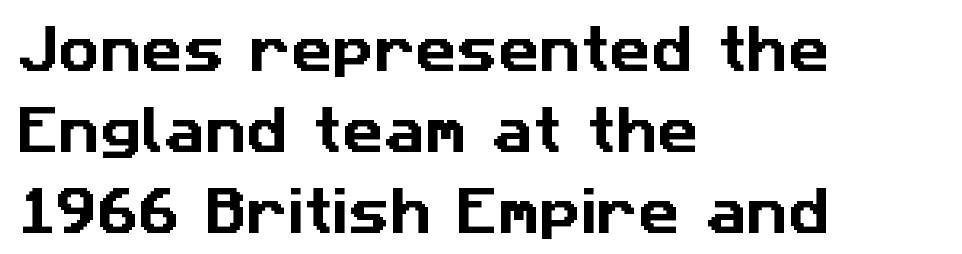
The image shows 51 px sans-serif type; set left-aligned, normal line spacing (1.59x), normal letter spacing, not underlined; low stroke contrast and a medium x-height.
